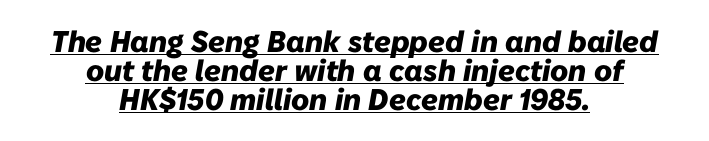
The image shows 30 px heavy type, italic (leaning right); set centered, tight line spacing (0.96x), normal letter spacing, underlined; low stroke contrast and a medium x-height.
